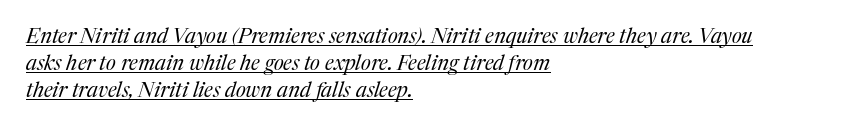
Looking at the ascenders, they clearly lean. Compared with typical paragraphs, the rows here are spaced about the same. Reading down the block, your eye returns to a fixed left position each line. Nothing heavy about these letters — not bold at all. Caption: standard tracking, unaltered.
